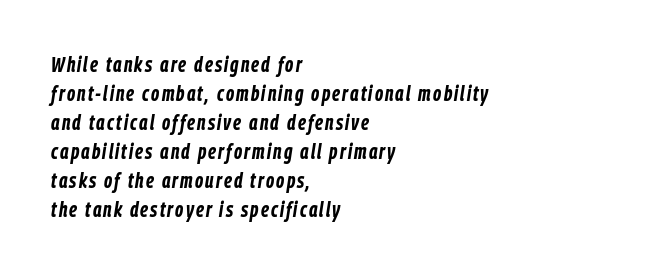
Underline: absent. The rows are spaced the way most documents space them. In terms of weight, the rendering is a true, heavy bold. Would a proofreader flag this as italicized? Yes.
